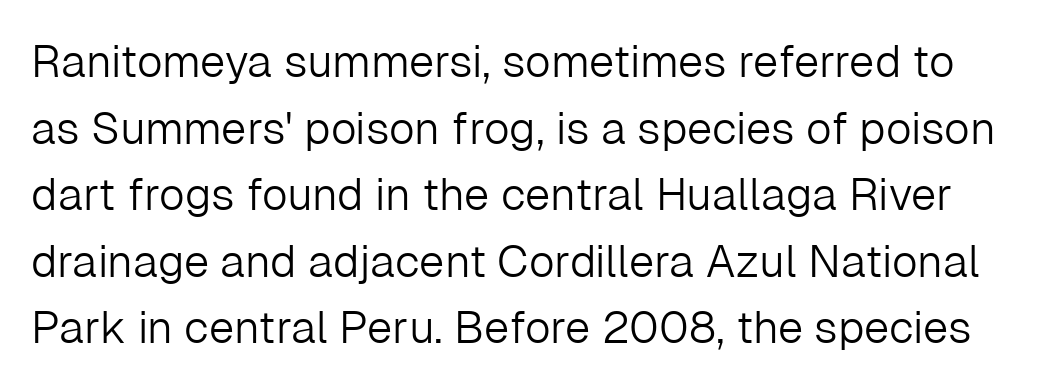
{"serif": "no", "italic": "no", "bold": "no", "weight": "light", "width": "normal", "stroke_contrast": "low", "x_height": "medium", "monospaced": "no", "underline": "no", "line_spacing": "normal", "line_spacing_ratio": 1.48, "letter_spacing": "normal", "letter_spacing_em": 0.0, "glyph_px": 45}
